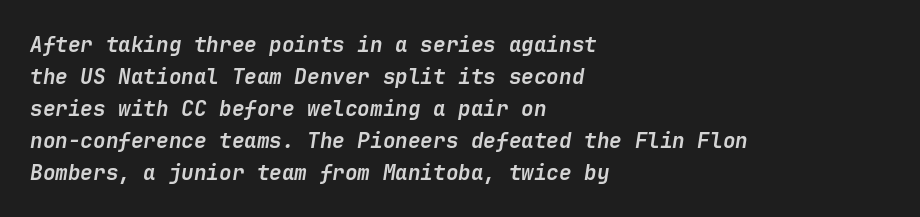
{"italic": "yes", "lean": "right", "slant_degrees": 9, "bold": "yes", "underline": "no", "align": "left", "line_spacing": "normal", "line_spacing_ratio": 1.52, "letter_spacing": "normal", "letter_spacing_em": 0.0, "glyph_px": 21}
